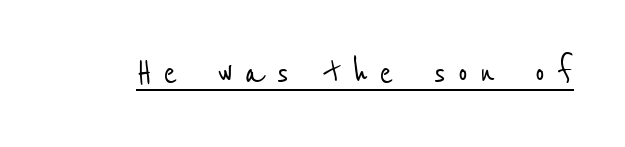
The image shows 42 px condensed sans-serif type; set unusually wide letter spacing (+0.26 em), underlined; low stroke contrast and a medium x-height.
